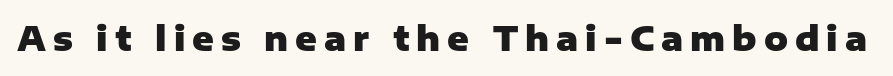
{"serif": "no", "italic": "no", "bold": "yes", "weight": "heavy", "width": "normal", "stroke_contrast": "low", "x_height": "medium", "monospaced": "no", "underline": "no", "letter_spacing": "wide", "letter_spacing_em": 0.21, "glyph_px": 33}
